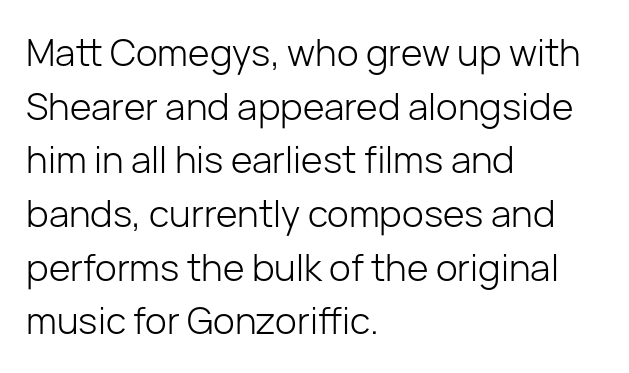
Has an underline been added? It has not. Looks like regular typesetting: each glyph gets only the width it needs. Compared with typical body copy, the letter spacing here is the same. One-word summary of the alignment: left. Stroke terminals: plain, sans-serif. A typesetter would mark this as roman, not italic.
